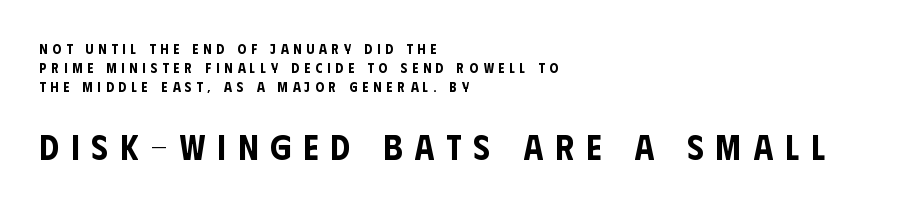
The image shows 35 px condensed sans-serif type, upright; set left-aligned, normal line spacing (1.35x), unusually wide letter spacing (+0.35 em), not underlined; the second (bottom) block is 2.5x larger; low stroke contrast and a large x-height.
